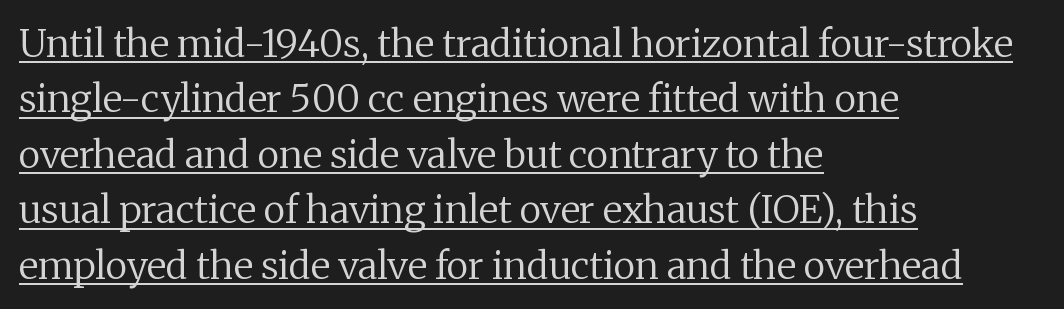
The image shows 38 px regular-weight serif type, upright; set left-aligned, normal line spacing (1.46x), normal letter spacing, underlined; medium stroke contrast and a medium x-height.
